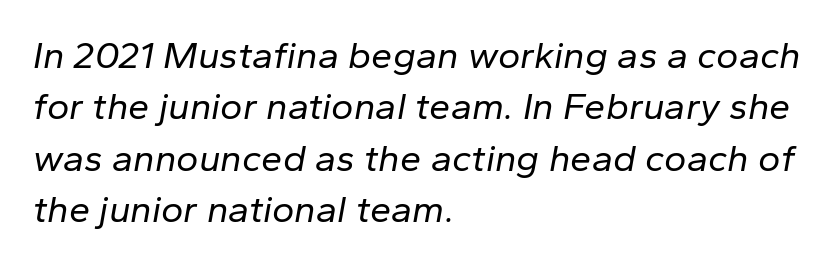
Q: Is the text bold? A: No.
Q: Is the text italic (slanted)? A: Yes, it leans right by about 10 degrees.
Q: Is the text underlined? A: No.
Q: How is the paragraph aligned? A: Left-aligned.
Q: Is the spacing between letters normal or unusually wide? A: Normal.
Q: Is the spacing between lines tight, normal or loose? A: Normal.
Q: Width (condensed, normal, or wide)? A: Normal.
Q: Stroke contrast? A: Low.
Q: x-height? A: Medium.
Q: Monospaced? A: No.
